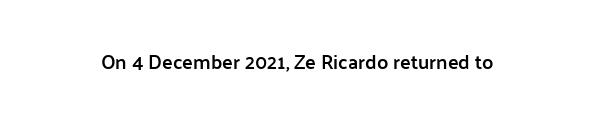
The image shows 20 px text type, upright; set normal letter spacing, not underlined.
